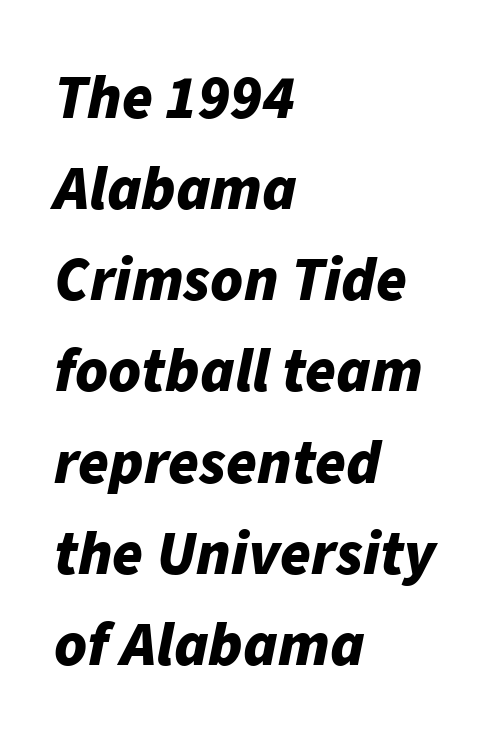
{"italic": "yes", "lean": "right", "slant_degrees": 11, "bold": "yes", "weight": "bold", "width": "normal", "stroke_contrast": "low", "x_height": "medium", "monospaced": "no", "underline": "no", "align": "left", "line_spacing": "normal", "line_spacing_ratio": 1.47, "letter_spacing": "normal", "letter_spacing_em": 0.0, "glyph_px": 62}
